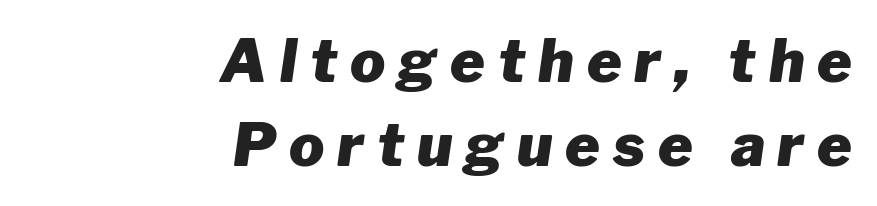
The whole block is typeset with a tilt. Is there much room between lines? A standard amount, neither cramped nor airy. If you drew a ruler down the right edge, every line would touch it. The passage shown is typed in a proportional face where columns would drift. Honestly, there is no underline to notice here at all. This sample uses expanded letter spacing, leaving extra air between glyphs.
